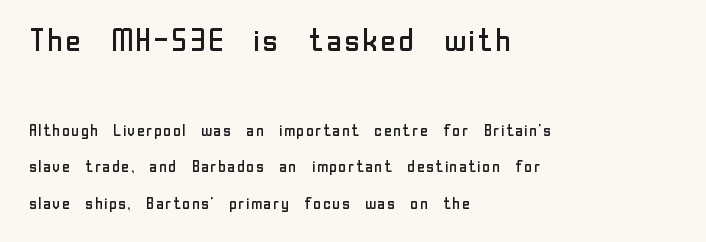
Descenders are the only things crossing below the line. Character widths vary here, with narrow letters taking less room than wide ones. Each line starts at the same left margin while the right side varies. Is this a sans? Yes — the strokes have no serifs.
